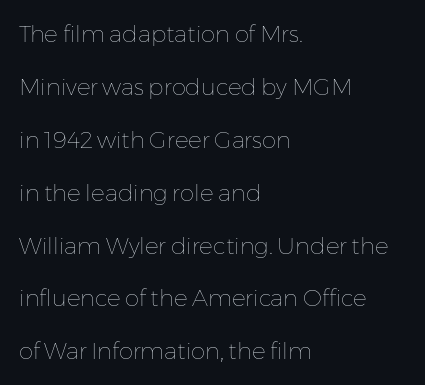
Characters remain perfectly vertical along every line. Bare-footed words on every line. The leading is generous, giving the passage an open texture. The typeface has the unassuming heft of standard copy or less. This rendering uses left alignment, leaving the right contour irregular.
